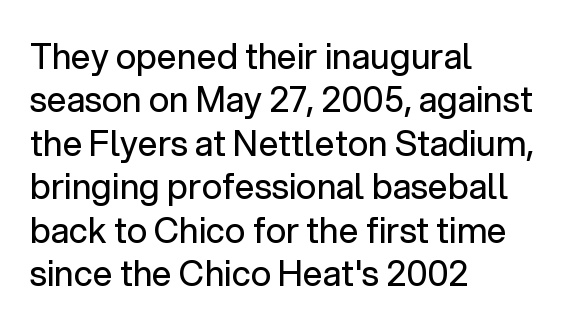
Q: Is the text bold? A: No.
Q: Is the text italic (slanted)? A: No, it is upright.
Q: Is the typeface a serif or a sans-serif typeface? A: Sans-serif.
Q: Is the text underlined? A: No.
Q: How is the paragraph aligned? A: Left-aligned.
Q: Is the spacing between letters normal or unusually wide? A: Normal.
Q: Width (condensed, normal, or wide)? A: Normal.
Q: Stroke contrast? A: Low.
Q: x-height? A: Medium.
Q: Monospaced? A: No.
